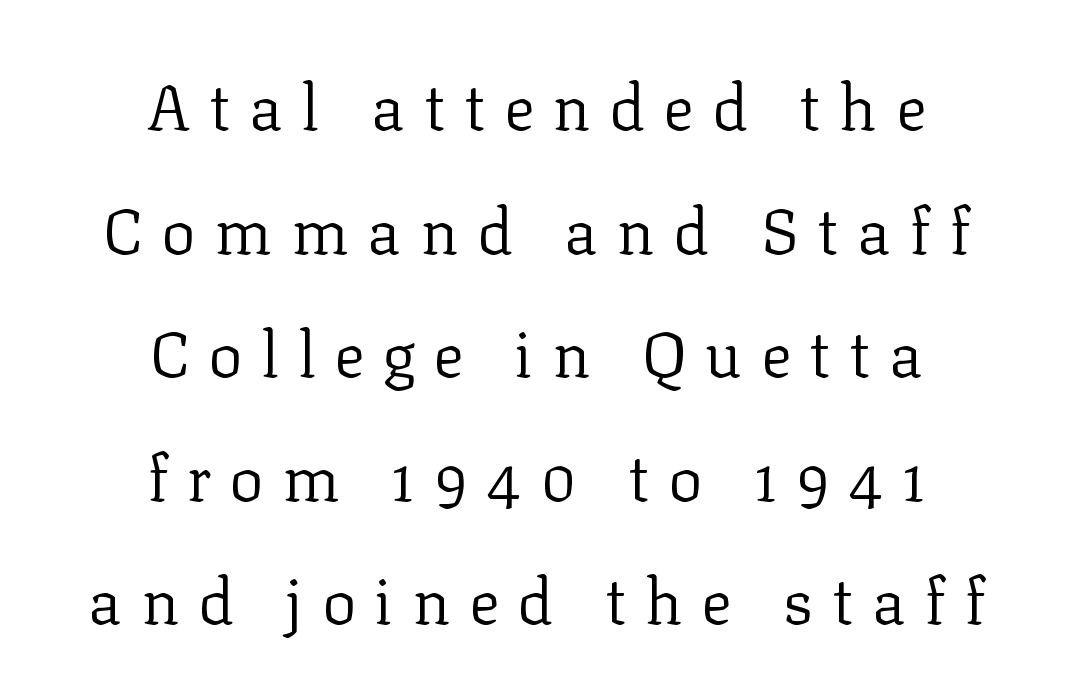
{"serif": "yes", "italic": "no", "bold": "no", "weight": "regular", "width": "normal", "stroke_contrast": "low", "x_height": "medium", "monospaced": "no", "underline": "no", "align": "center", "line_spacing": "loose", "line_spacing_ratio": 1.93, "letter_spacing": "wide", "letter_spacing_em": 0.29, "glyph_px": 64}
